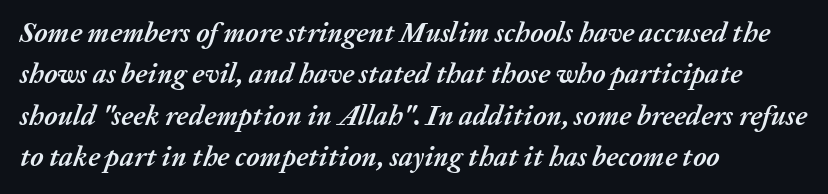
Q: Is the text bold? A: Yes.
Q: Is the text italic (slanted)? A: Yes, it leans right by about 20 degrees.
Q: Is the text underlined? A: No.
Q: How is the paragraph aligned? A: Left-aligned.
Q: Is the spacing between letters normal or unusually wide? A: Normal.
Q: Is the spacing between lines tight, normal or loose? A: Normal.
Q: Width (condensed, normal, or wide)? A: Normal.
Q: Stroke contrast? A: Medium.
Q: x-height? A: Medium.
Q: Monospaced? A: No.
